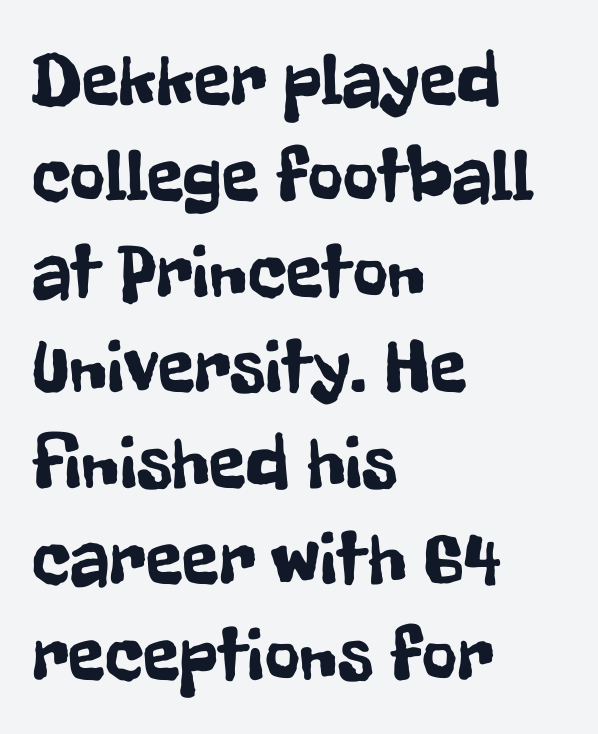
The image shows 76 px condensed sans-serif type, upright; set left-aligned, normal line spacing (1.26x), normal letter spacing, not underlined; low stroke contrast and a medium x-height.
